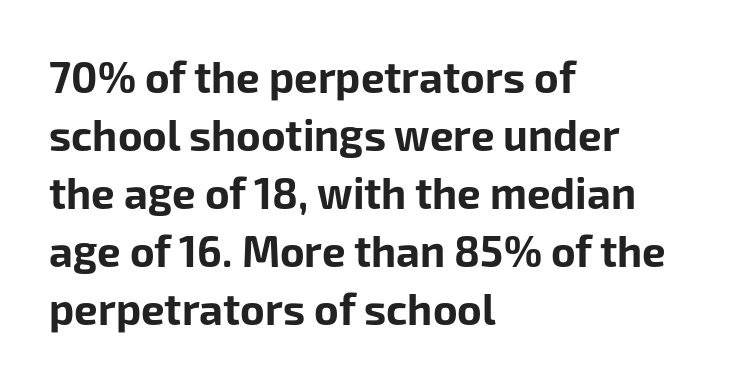
The image shows 42 px bold sans-serif type, upright; set left-aligned, normal line spacing (1.38x), normal letter spacing, not underlined; low stroke contrast and a medium x-height.
